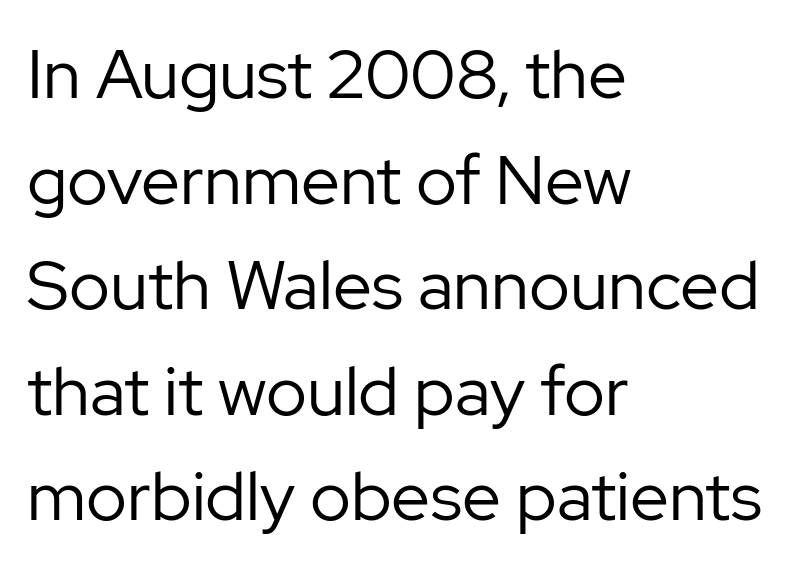
Is this a fixed-width face? No — the glyphs have proportional, varying widths. The gaps between neighbouring characters are ordinary and unremarkable. If you drew a line through each stem, it would be perfectly vertical. Counters stay open thanks to moderate or lighter strokes. Horizontally, the lines are justified to the leading edge only.
